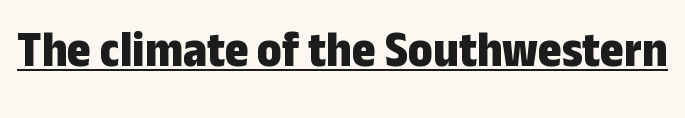
Q: Is the text bold? A: Yes.
Q: Is the text italic (slanted)? A: No, it is upright.
Q: Is the typeface a serif or a sans-serif typeface? A: Sans-serif.
Q: Is the text underlined? A: Yes.
Q: Is the spacing between letters normal or unusually wide? A: Normal.
Q: Width (condensed, normal, or wide)? A: Condensed.
Q: Stroke contrast? A: Low.
Q: x-height? A: Medium.
Q: Monospaced? A: No.
